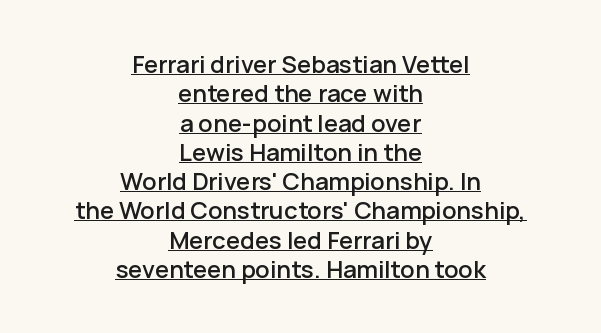
In CSS terms this would be text-align: center. In designer terms, the underline attribute is active on this setting. Each word holds together tightly as a unit, with standard inter-letter gaps. Every character sits straight up, as roman type does.
